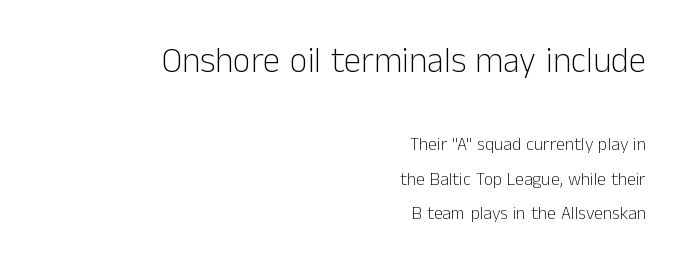
{"serif": "no", "italic": "no", "bold": "no", "weight": "light", "width": "normal", "stroke_contrast": "low", "x_height": "medium", "monospaced": "no", "underline": "no", "align": "right", "line_spacing": "loose", "line_spacing_ratio": 1.92, "letter_spacing": "normal", "letter_spacing_em": 0.0, "larger_block": "first", "size_ratio": 1.94, "glyph_px": 35}
